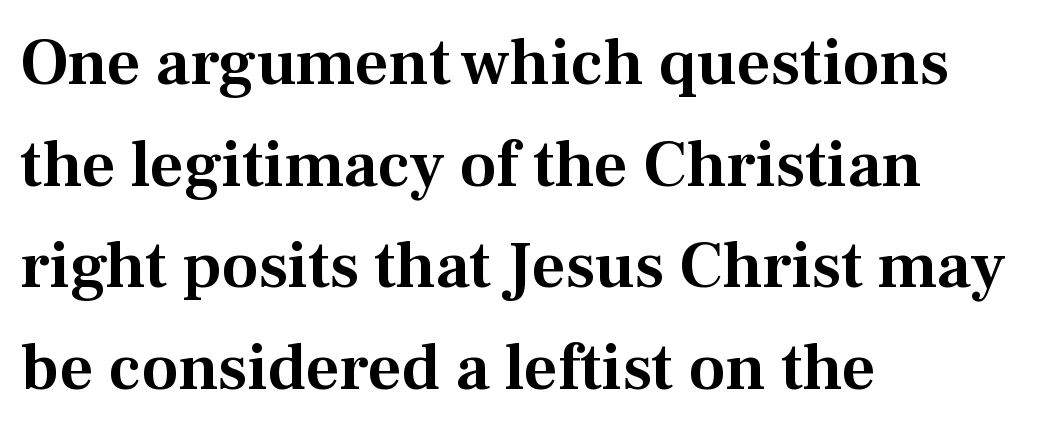
Q: Is the text italic (slanted)? A: No, it is upright.
Q: Is the typeface a serif or a sans-serif typeface? A: Serif.
Q: Is the text underlined? A: No.
Q: How is the paragraph aligned? A: Left-aligned.
Q: Is the spacing between letters normal or unusually wide? A: Normal.
Q: Is the spacing between lines tight, normal or loose? A: Normal.
Q: Width (condensed, normal, or wide)? A: Normal.
Q: Stroke contrast? A: Medium.
Q: x-height? A: Medium.
Q: Monospaced? A: No.
